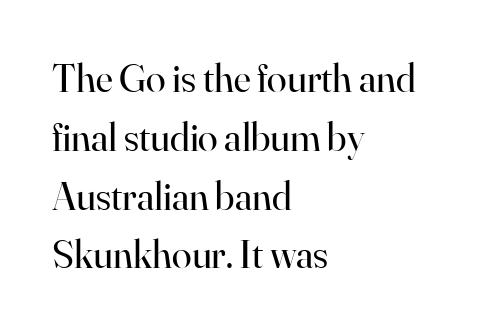
Q: Is the text bold? A: No.
Q: Is the text italic (slanted)? A: No, it is upright.
Q: Is the typeface a serif or a sans-serif typeface? A: Serif.
Q: Is the text underlined? A: No.
Q: How is the paragraph aligned? A: Left-aligned.
Q: Is the spacing between letters normal or unusually wide? A: Normal.
Q: Is the spacing between lines tight, normal or loose? A: Normal.
Q: Width (condensed, normal, or wide)? A: Normal.
Q: Stroke contrast? A: High.
Q: x-height? A: Small.
Q: Monospaced? A: No.
